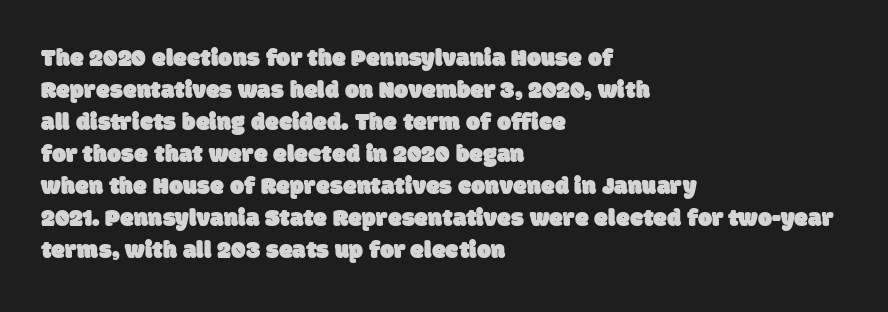
Descenders hang freely into open space. Line starts are locked; line ends wander. Characters follow at the spacing the type designer built in. A normal amount of white space separates one row of letters from the next.
